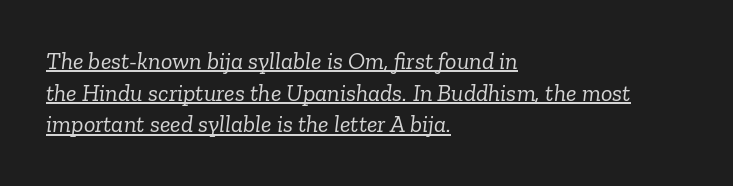
The image shows 24 px text type, italic (leaning right); set left-aligned, normal line spacing (1.32x), normal letter spacing, underlined.
